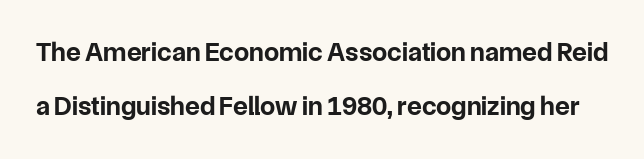
Bare-footed words on every line. Airy leading. Thick stems and heavy bowls — unmistakably bold. This is the regular roman posture of the typeface.
